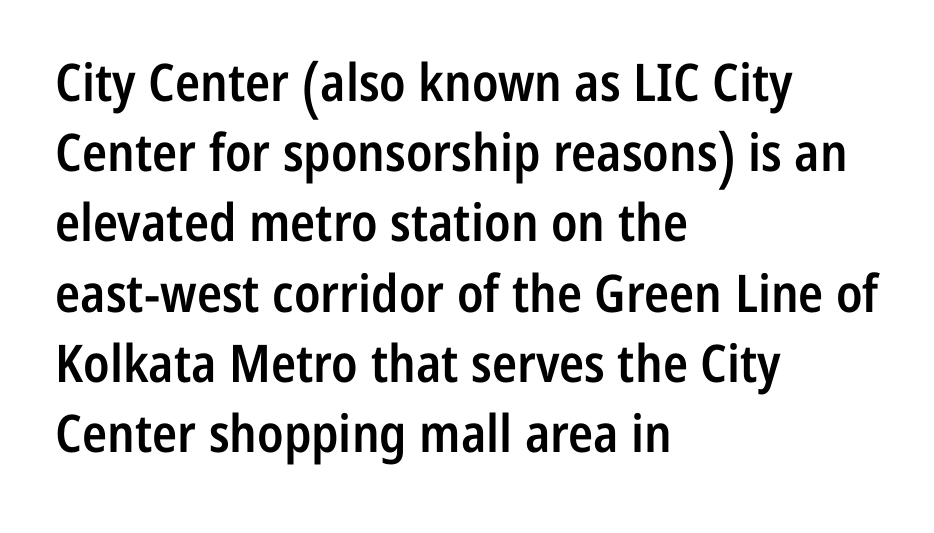
{"serif": "no", "italic": "no", "bold": "semi", "weight": "semibold", "width": "condensed", "stroke_contrast": "low", "x_height": "medium", "monospaced": "no", "underline": "no", "align": "left", "line_spacing": "normal", "line_spacing_ratio": 1.35, "letter_spacing": "normal", "letter_spacing_em": 0.0, "glyph_px": 52}
